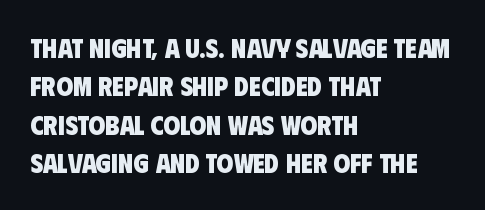
The image shows 27 px bold type; set left-aligned, normal line spacing (1.42x), normal letter spacing, not underlined.
